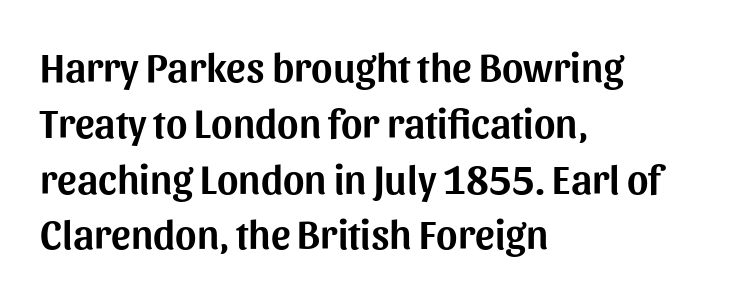
Does extra space separate the letters? No, they use regular spacing. A student would call this left alignment; a typographer would say flush left, rag right. The rows are spaced the way most documents space them. No word sits above an underline. Type style note: lacks serifs. You could not count columns in this text — the font is proportionally spaced.
